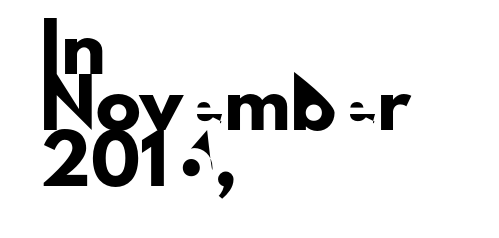
{"serif": "no", "italic": "no", "width": "normal", "stroke_contrast": "low", "x_height": "small", "monospaced": "no", "underline": "no", "align": "left", "line_spacing_ratio": 1.24, "letter_spacing": "normal", "letter_spacing_em": 0.0, "glyph_px": 45}
